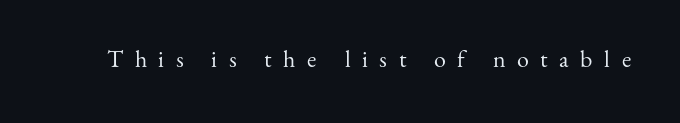
The image shows 24 px text type, upright; set unusually wide letter spacing (+0.48 em), not underlined.
